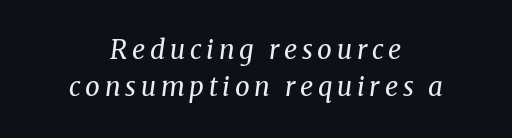
The specimen omits any rule beneath the text block's lines. Evenly set lines give the paragraph a standard silhouette. The strokes are not fattened; the text isn't bold. Horizontally, the lines are justified to the midpoint only. The face used here has a pronounced slope to its letters.
